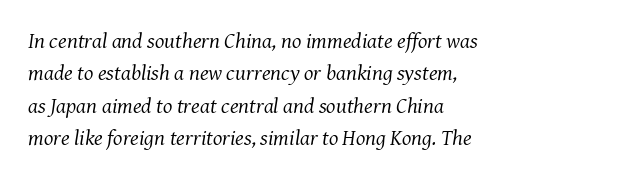
In CSS terms this would be text-align: left. The line-height multiplier appears to be the usual default. Bold? No — there's no thickening of the strokes. Honestly, the letter spacing is just normal — you wouldn't notice it. The axis of the letterforms is tilted away from vertical.
